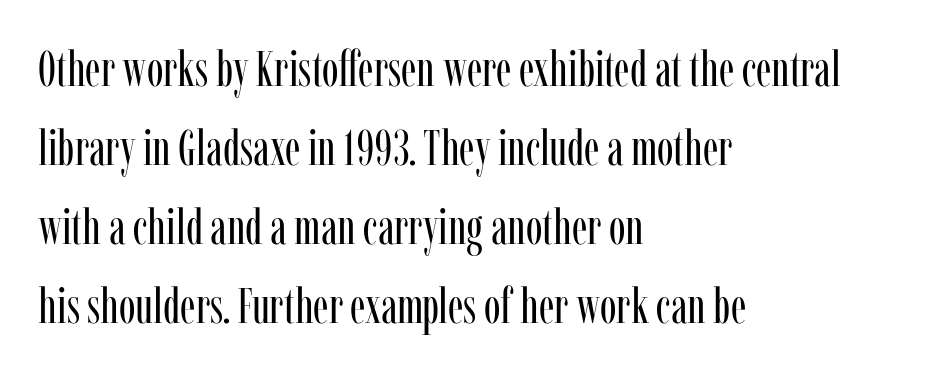
The image shows 50 px regular-weight, condensed serif type, upright; set left-aligned, normal line spacing (1.58x), normal letter spacing, not underlined; low stroke contrast and a medium x-height.
